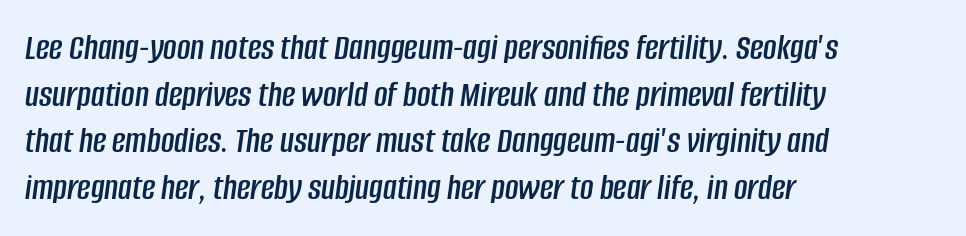
{"italic": "yes", "lean": "right", "slant_degrees": 8, "width": "condensed", "stroke_contrast": "low", "x_height": "large", "monospaced": "no", "underline": "no", "align": "left", "line_spacing": "normal", "line_spacing_ratio": 1.26, "letter_spacing": "normal", "letter_spacing_em": 0.0, "glyph_px": 37}
